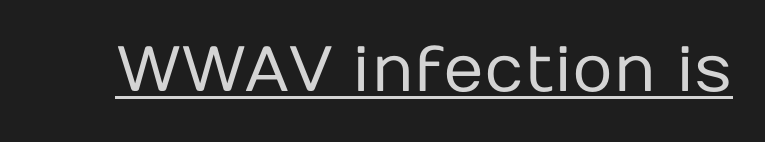
The image shows 64 px regular-weight sans-serif type, upright; set normal letter spacing, underlined; low stroke contrast and a medium x-height.
